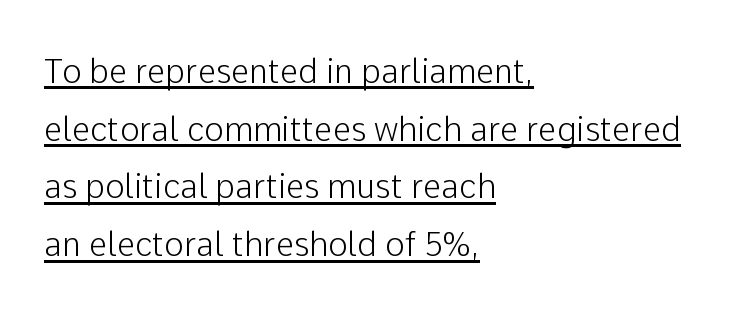
Q: Is the text italic (slanted)? A: No, it is upright.
Q: Is the typeface a serif or a sans-serif typeface? A: Sans-serif.
Q: Is the text underlined? A: Yes.
Q: How is the paragraph aligned? A: Left-aligned.
Q: Is the spacing between letters normal or unusually wide? A: Normal.
Q: Width (condensed, normal, or wide)? A: Normal.
Q: Stroke contrast? A: Low.
Q: x-height? A: Medium.
Q: Monospaced? A: No.
